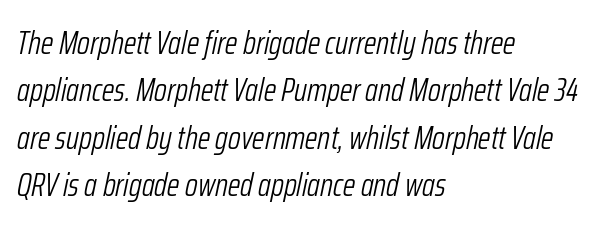
These lines are rendered in a variable-pitch font. Alignment: flush left. The glyphs look as if they've been sheared to an angle. The face used here is rendered with its standard letterfit.
